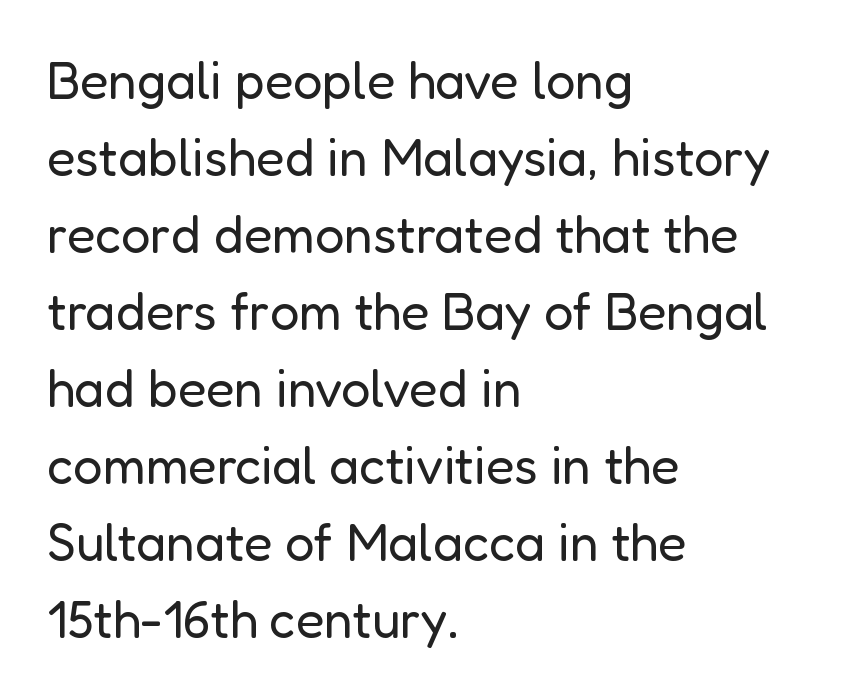
Every stem runs plumb, perpendicular to the baseline. Each stroke keeps to a modest, everyday thickness or less. The letterforms sit shoulder to shoulder at normal distance. The area under the type is left untouched. The passage shown is typed in a proportional face where columns would drift.
